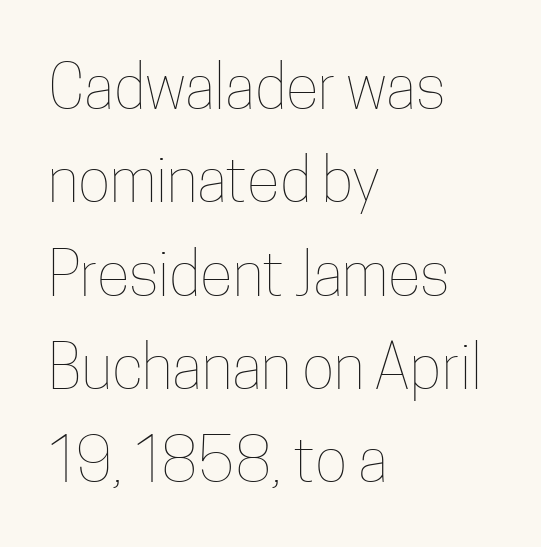
Q: Is the text bold? A: No.
Q: Is the text italic (slanted)? A: No, it is upright.
Q: Is the text underlined? A: No.
Q: How is the paragraph aligned? A: Left-aligned.
Q: Is the spacing between letters normal or unusually wide? A: Normal.
Q: Is the spacing between lines tight, normal or loose? A: Normal.
Q: Width (condensed, normal, or wide)? A: Condensed.
Q: Stroke contrast? A: Low.
Q: x-height? A: Medium.
Q: Monospaced? A: No.
